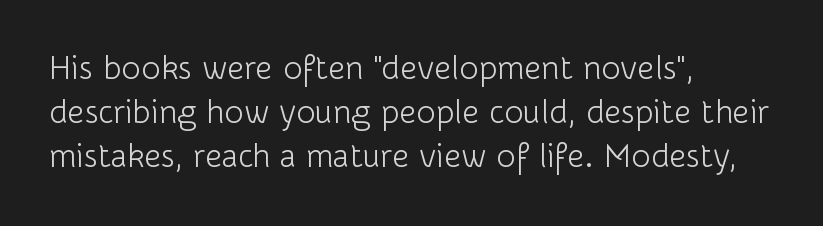
The image shows 33 px light sans-serif type, upright; set left-aligned, normal line spacing (1.34x), normal letter spacing, not underlined; low stroke contrast and a medium x-height.
